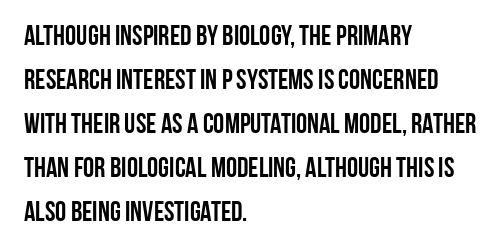
{"serif": "no", "italic": "no", "width": "condensed", "stroke_contrast": "low", "x_height": "large", "monospaced": "no", "underline": "no", "align": "left", "line_spacing": "normal", "line_spacing_ratio": 1.57, "letter_spacing": "normal", "letter_spacing_em": 0.0, "glyph_px": 28}
